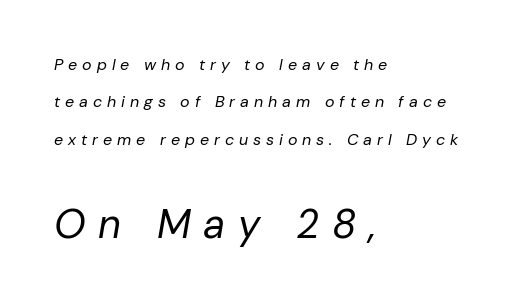
The setting favours the left margin, as ordinary paragraphs usually do. These lines stand farther apart than default settings would place them. This rendering widens character spacing well past its baseline value. An italicized treatment has been applied to the whole sample. Of the two passages, the one underneath uses the larger point size.
